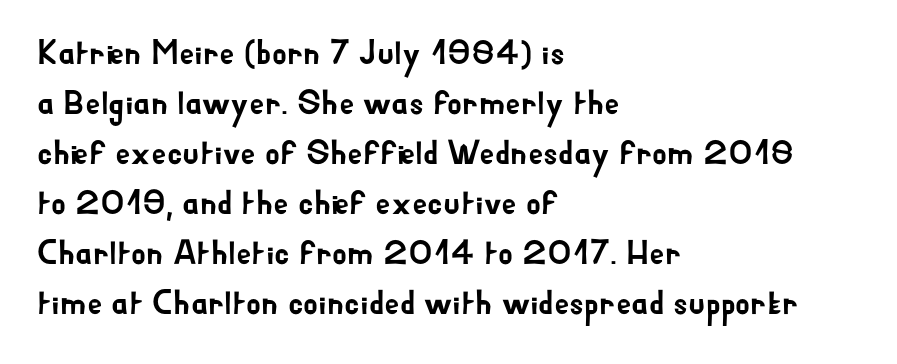
{"serif": "no", "italic": "no", "width": "normal", "stroke_contrast": "low", "x_height": "small", "monospaced": "no", "underline": "no", "align": "left", "line_spacing": "normal", "line_spacing_ratio": 1.47, "letter_spacing": "normal", "letter_spacing_em": 0.0, "glyph_px": 34}
